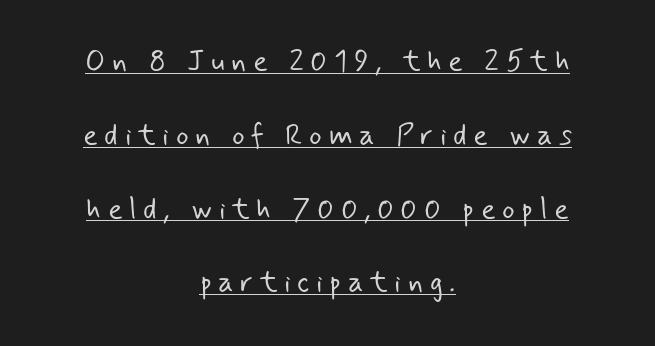
The image shows 30 px light sans-serif type; set centered, loose line spacing (2.46x), unusually wide letter spacing (+0.22 em), underlined; low stroke contrast and a small x-height.
